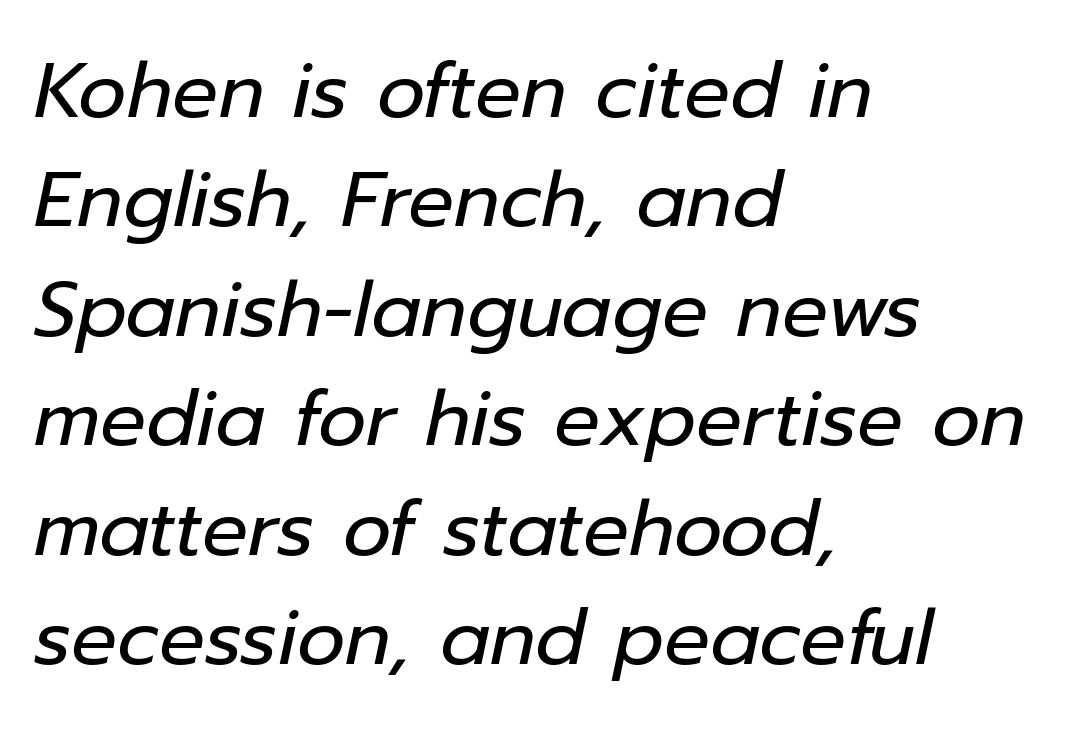
{"italic": "yes", "lean": "right", "slant_degrees": 12, "bold": "no", "weight": "regular", "width": "normal", "stroke_contrast": "low", "x_height": "medium", "monospaced": "no", "underline": "no", "align": "left", "line_spacing": "normal", "line_spacing_ratio": 1.44, "letter_spacing": "normal", "letter_spacing_em": 0.0, "glyph_px": 76}
